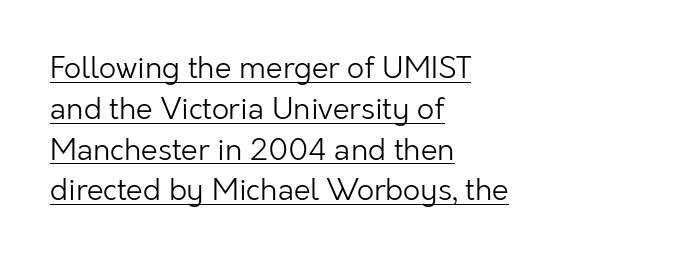
Vertically, the passage feels balanced, rows spaced as you'd expect. Glance below the letters and you will spot a drawn line. The rendering anchors every line to the left-hand side. Varying glyph widths throughout — classic text-font behaviour.
